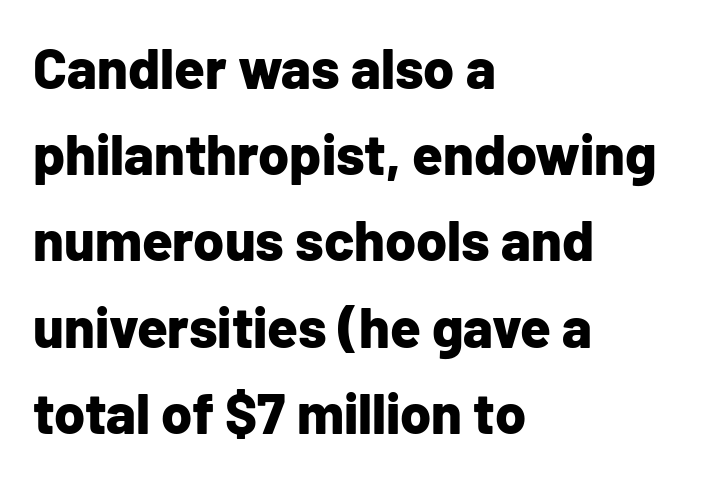
{"serif": "no", "italic": "no", "bold": "yes", "weight": "bold", "width": "normal", "stroke_contrast": "low", "x_height": "medium", "monospaced": "no", "underline": "no", "align": "left", "line_spacing": "normal", "line_spacing_ratio": 1.54, "letter_spacing": "normal", "letter_spacing_em": 0.0, "glyph_px": 56}
